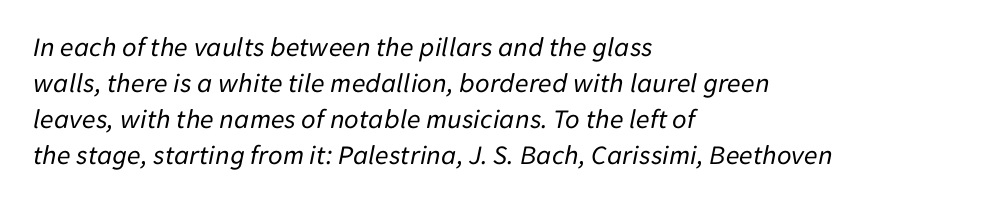
The image shows 28 px regular-weight type, italic (leaning right); set left-aligned, normal line spacing (1.28x), normal letter spacing, not underlined; low stroke contrast and a medium x-height.
